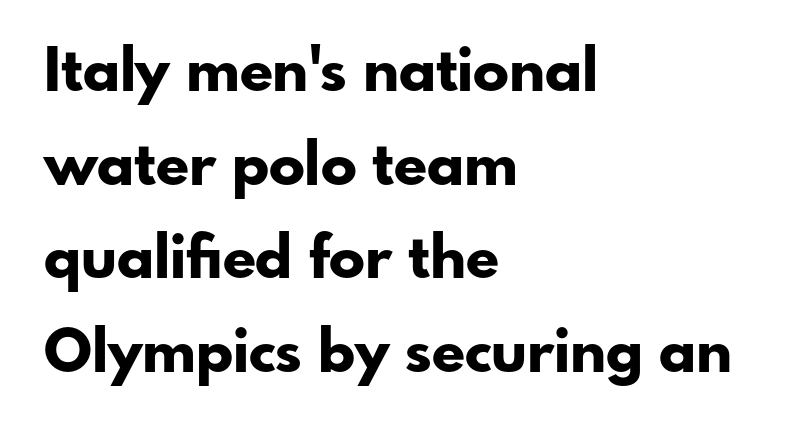
Whoever set this chose a conventional vertical rhythm. Does the type have serifs? No, each stem ends abruptly. The gap between lines stays unmarked. Which margin do the lines hug? The left one — the right edge is uneven. The face used here is proportionally spaced, like ordinary book or web type. This is heavy type, rendered in bold.
